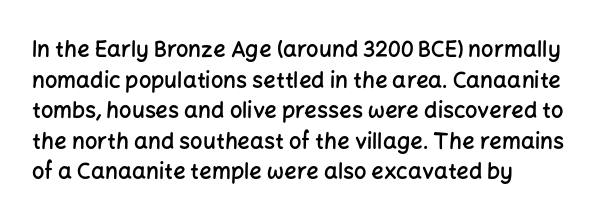
{"italic": "no", "bold": "semi", "underline": "no", "align": "left", "line_spacing": "normal", "line_spacing_ratio": 1.39, "letter_spacing": "normal", "letter_spacing_em": 0.0, "glyph_px": 22}
